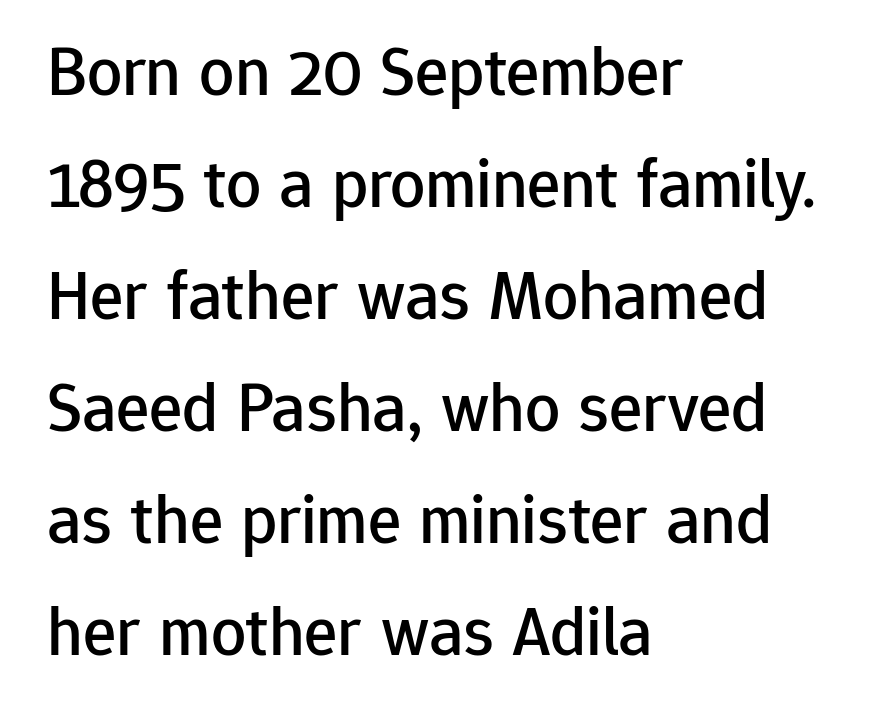
The image shows 70 px sans-serif type, upright; set left-aligned, normal line spacing (1.6x), normal letter spacing, not underlined; low stroke contrast and a medium x-height.
